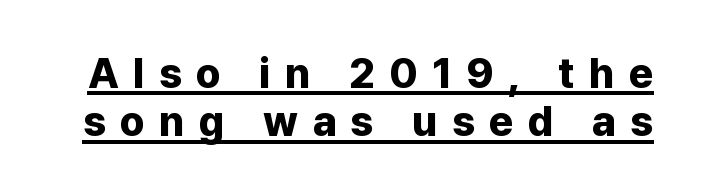
Stroke thickness is high; the sample reads as a true bold. Look at the tracking — it's clearly loosened, letters drifting apart. Decoration check: the copy is underlined. You can tell it's not italic because the verticals are truly vertical.
